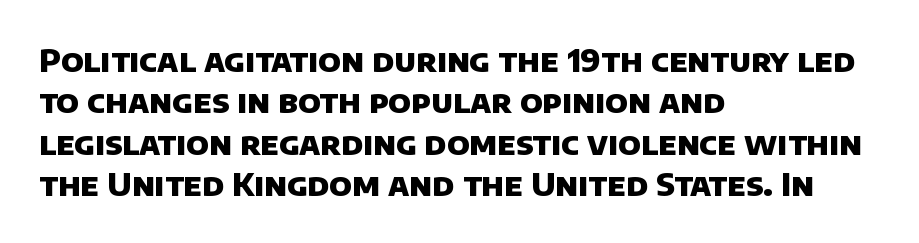
The image shows 32 px heavy sans-serif type; set left-aligned, normal line spacing (1.29x), normal letter spacing, not underlined; low stroke contrast and a large x-height.
